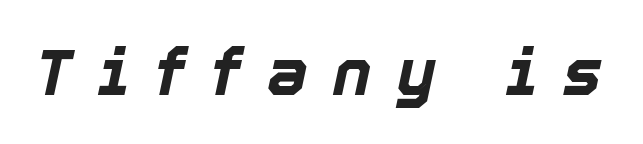
{"italic": "yes", "lean": "right", "slant_degrees": 12, "bold": "yes", "weight": "bold", "width": "normal", "x_height": "medium", "monospaced": "no", "underline": "no", "letter_spacing": "wide", "letter_spacing_em": 0.39, "glyph_px": 65}
